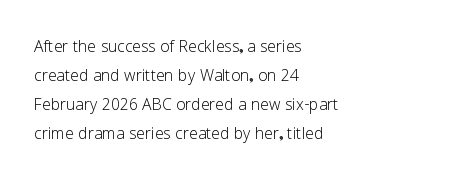
Q: Is the text bold? A: No.
Q: Is the text italic (slanted)? A: No, it is upright.
Q: Is the text underlined? A: No.
Q: How is the paragraph aligned? A: Left-aligned.
Q: Is the spacing between letters normal or unusually wide? A: Normal.
Q: Is the spacing between lines tight, normal or loose? A: Normal.
